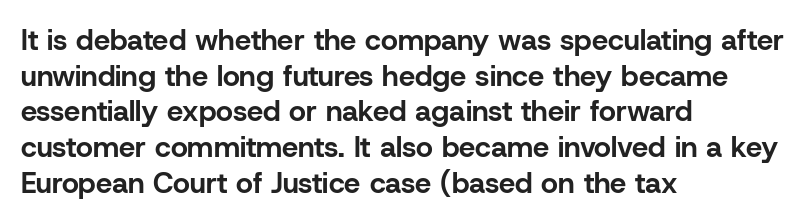
The space directly below the letters is spotless. Students, note that the glyphs here touch the page at normal intervals. On the weight axis this lands at bold, roughly 700. Character widths vary here, with narrow letters taking less room than wide ones. The typography opts for an upright posture over an oblique one. The typesetter chose a ragged-right arrangement here.
